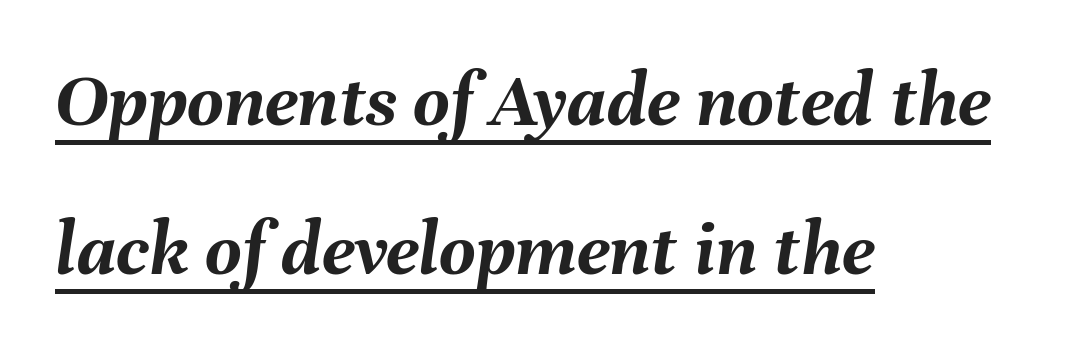
Q: Is the text bold? A: Yes.
Q: Is the text italic (slanted)? A: Yes, it leans right by about 8 degrees.
Q: Is the text underlined? A: Yes.
Q: How is the paragraph aligned? A: Left-aligned.
Q: Is the spacing between letters normal or unusually wide? A: Normal.
Q: Width (condensed, normal, or wide)? A: Normal.
Q: Stroke contrast? A: Medium.
Q: x-height? A: Medium.
Q: Monospaced? A: No.
